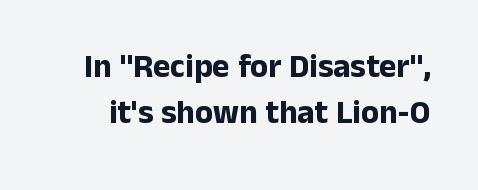
Q: Is the text bold? A: Yes.
Q: Is the text italic (slanted)? A: No, it is upright.
Q: Is the typeface a serif or a sans-serif typeface? A: Sans-serif.
Q: Is the text underlined? A: No.
Q: Is the spacing between letters normal or unusually wide? A: Normal.
Q: Is the spacing between lines tight, normal or loose? A: Normal.
Q: Width (condensed, normal, or wide)? A: Normal.
Q: Stroke contrast? A: Low.
Q: x-height? A: Medium.
Q: Monospaced? A: No.
